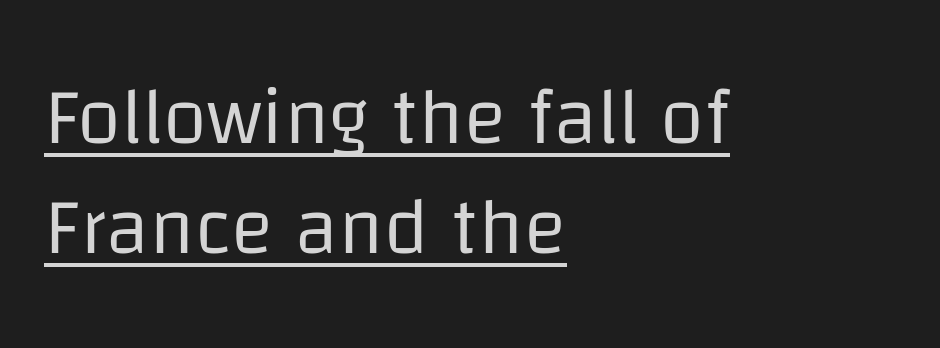
Q: Is the text bold? A: No.
Q: Is the text italic (slanted)? A: No, it is upright.
Q: Is the typeface a serif or a sans-serif typeface? A: Sans-serif.
Q: Is the text underlined? A: Yes.
Q: How is the paragraph aligned? A: Left-aligned.
Q: Is the spacing between letters normal or unusually wide? A: Normal.
Q: Is the spacing between lines tight, normal or loose? A: Normal.
Q: Width (condensed, normal, or wide)? A: Normal.
Q: Stroke contrast? A: Low.
Q: x-height? A: Large.
Q: Monospaced? A: No.
